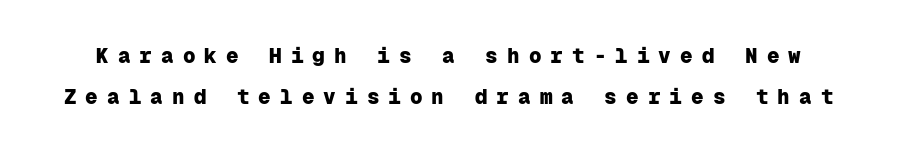
Heavy-handed strokes throughout: this text is bold. Rendered with straight, roman letterforms. Short note: letters widely spaced. Letters rest on an invisible, unmarked baseline. How would I describe the line gaps? Wide and relaxed.
